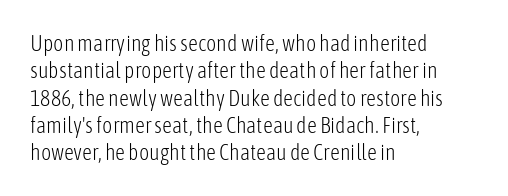
Q: Is the text bold? A: No.
Q: Is the text italic (slanted)? A: No, it is upright.
Q: Is the text underlined? A: No.
Q: How is the paragraph aligned? A: Left-aligned.
Q: Is the spacing between letters normal or unusually wide? A: Normal.
